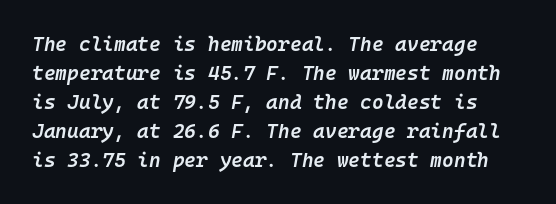
The lines sit at an ordinary, default distance from one another. The passage shown is semibold, sitting just below true bold. Just letters on the line, the space beneath them empty. The axis of the letterforms is tilted away from vertical. Here the glyphs are tracked normally, forming tight word shapes.
